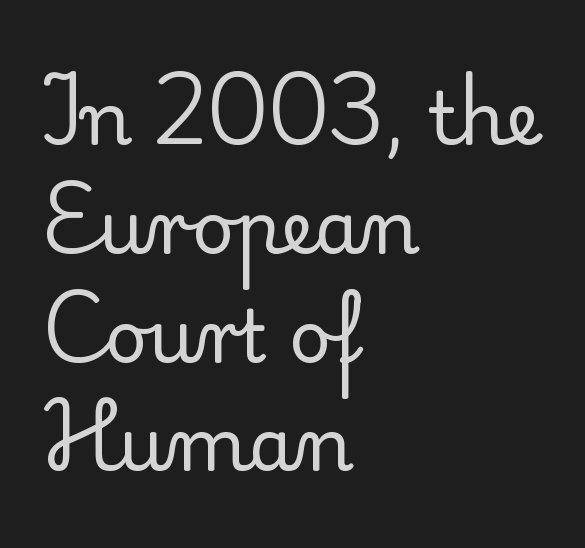
Q: Is the text bold? A: No.
Q: Is the text italic (slanted)? A: No, it is upright.
Q: Is the typeface a serif or a sans-serif typeface? A: Serif.
Q: Is the text underlined? A: No.
Q: How is the paragraph aligned? A: Left-aligned.
Q: Is the spacing between letters normal or unusually wide? A: Normal.
Q: Is the spacing between lines tight, normal or loose? A: Normal.
Q: Width (condensed, normal, or wide)? A: Normal.
Q: Stroke contrast? A: Low.
Q: x-height? A: Small.
Q: Monospaced? A: No.
